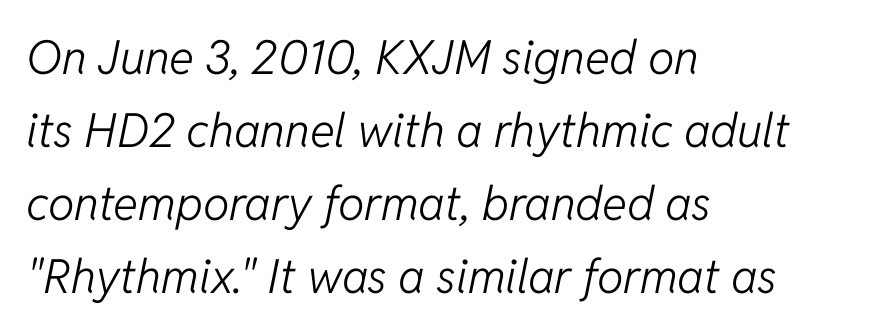
Short note: letters normally spaced. Would a proofreader flag this as italicized? Yes. A bare baseline throughout the passage. Baseline-to-baseline distance is the conventional proportion of letter height.
